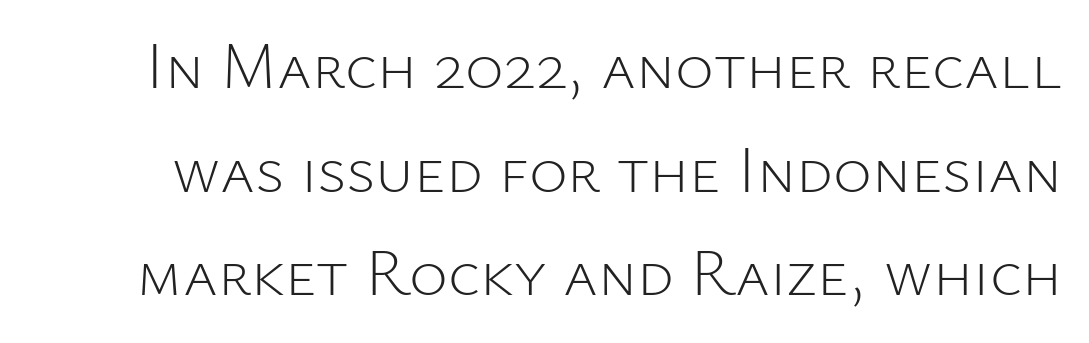
{"serif": "no", "italic": "no", "bold": "no", "weight": "light", "width": "normal", "stroke_contrast": "low", "x_height": "medium", "monospaced": "no", "underline": "no", "line_spacing": "normal", "line_spacing_ratio": 1.57, "letter_spacing": "normal", "letter_spacing_em": 0.0, "glyph_px": 66}
